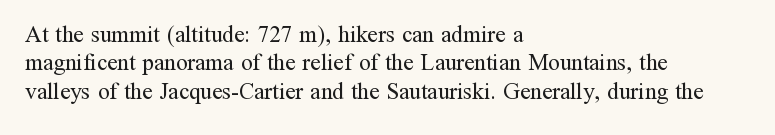
Q: Is the text bold? A: No.
Q: Is the text italic (slanted)? A: No, it is upright.
Q: Is the text underlined? A: No.
Q: How is the paragraph aligned? A: Left-aligned.
Q: Is the spacing between letters normal or unusually wide? A: Normal.
